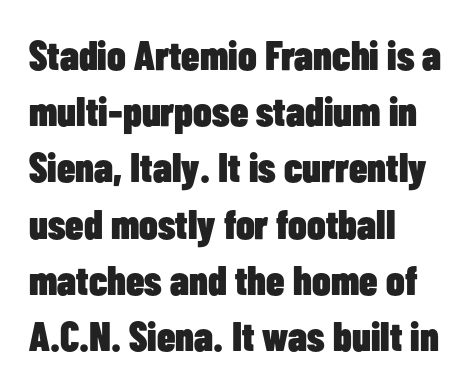
{"serif": "no", "italic": "no", "bold": "yes", "weight": "heavy", "width": "condensed", "stroke_contrast": "low", "x_height": "medium", "monospaced": "no", "underline": "no", "align": "left", "line_spacing": "normal", "line_spacing_ratio": 1.37, "letter_spacing": "normal", "letter_spacing_em": 0.0, "glyph_px": 41}
